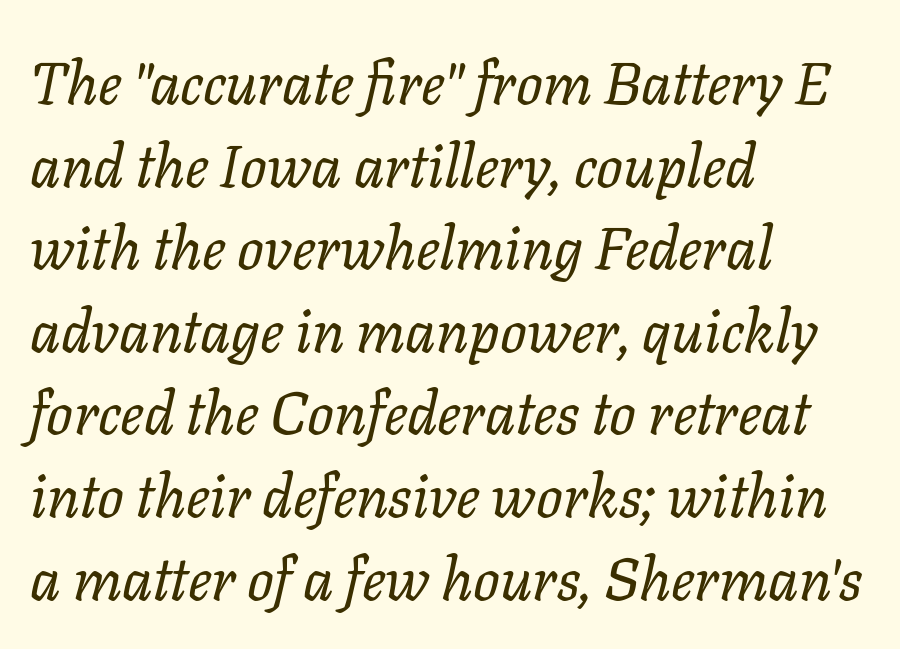
The image shows 59 px regular-weight type, italic (leaning right); set left-aligned, normal line spacing (1.4x), normal letter spacing, not underlined; low stroke contrast and a medium x-height.
